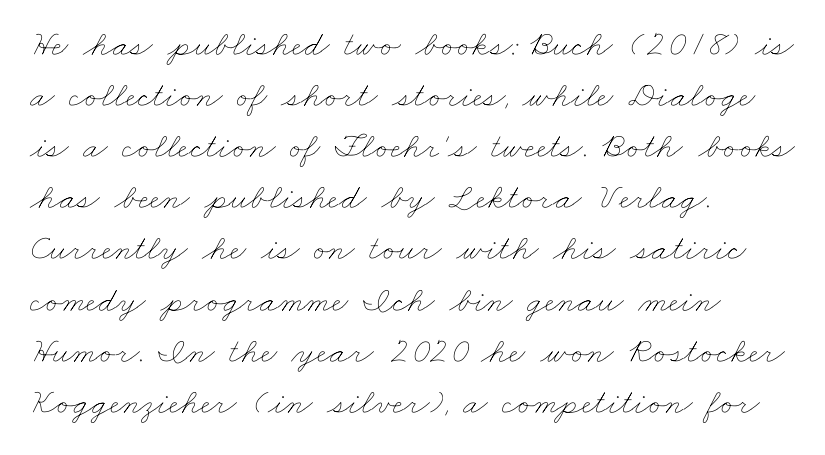
The image shows 36 px thin, wide type; set left-aligned, normal line spacing (1.42x), normal letter spacing, not underlined; low stroke contrast and a small x-height.
